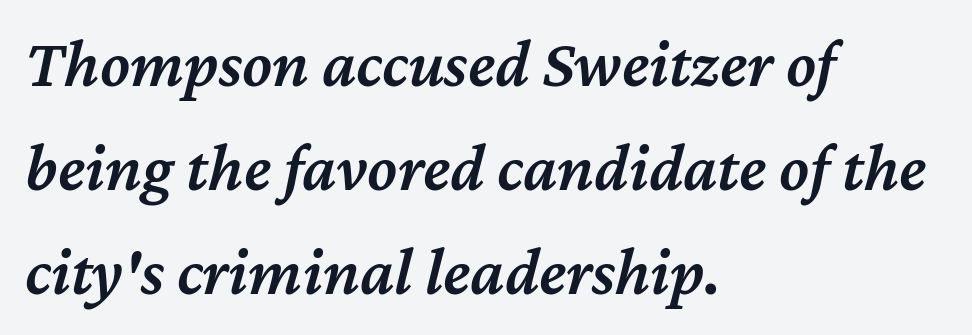
Q: Is the text bold? A: Semi-bold.
Q: Is the text italic (slanted)? A: Yes, it leans right by about 12 degrees.
Q: Is the text underlined? A: No.
Q: How is the paragraph aligned? A: Left-aligned.
Q: Is the spacing between letters normal or unusually wide? A: Normal.
Q: Is the spacing between lines tight, normal or loose? A: Normal.
Q: Width (condensed, normal, or wide)? A: Normal.
Q: Stroke contrast? A: Medium.
Q: x-height? A: Medium.
Q: Monospaced? A: No.
